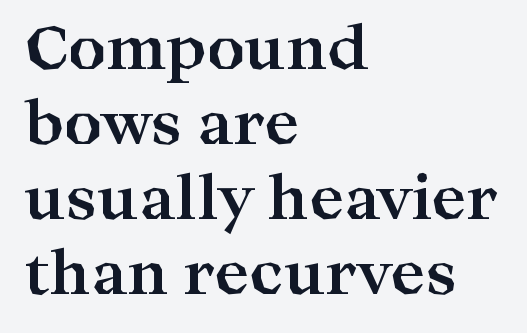
{"serif": "yes", "italic": "no", "bold": "yes", "weight": "bold", "width": "wide", "stroke_contrast": "high", "x_height": "medium", "monospaced": "no", "underline": "no", "align": "left", "line_spacing": "normal", "line_spacing_ratio": 1.27, "letter_spacing": "normal", "letter_spacing_em": 0.0, "glyph_px": 59}
